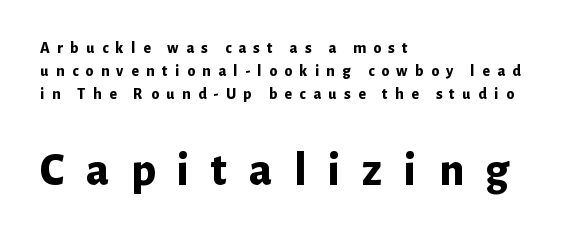
Q: Is the text bold? A: Yes.
Q: Is the text italic (slanted)? A: No, it is upright.
Q: Is the typeface a serif or a sans-serif typeface? A: Sans-serif.
Q: Is the text underlined? A: No.
Q: How is the paragraph aligned? A: Left-aligned.
Q: Is the spacing between letters normal or unusually wide? A: Unusually wide.
Q: Is the spacing between lines tight, normal or loose? A: Normal.
Q: Which block of text is set in a larger size, the first (top) or the second (bottom)? A: The second (bottom) one.
Q: Width (condensed, normal, or wide)? A: Normal.
Q: Stroke contrast? A: Low.
Q: x-height? A: Medium.
Q: Monospaced? A: No.
